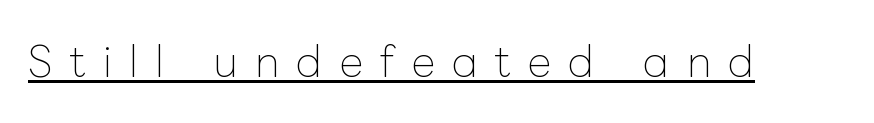
The image shows 41 px thin type, upright; set unusually wide letter spacing (+0.42 em), underlined; low stroke contrast and a medium x-height.
